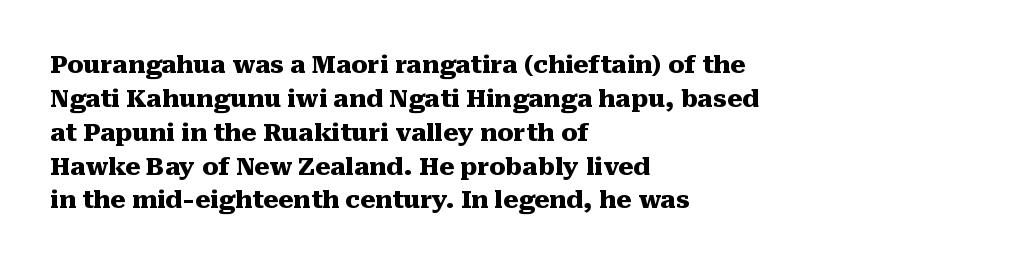
The image shows 24 px bold type, upright; set left-aligned, normal line spacing (1.41x), normal letter spacing, not underlined.
